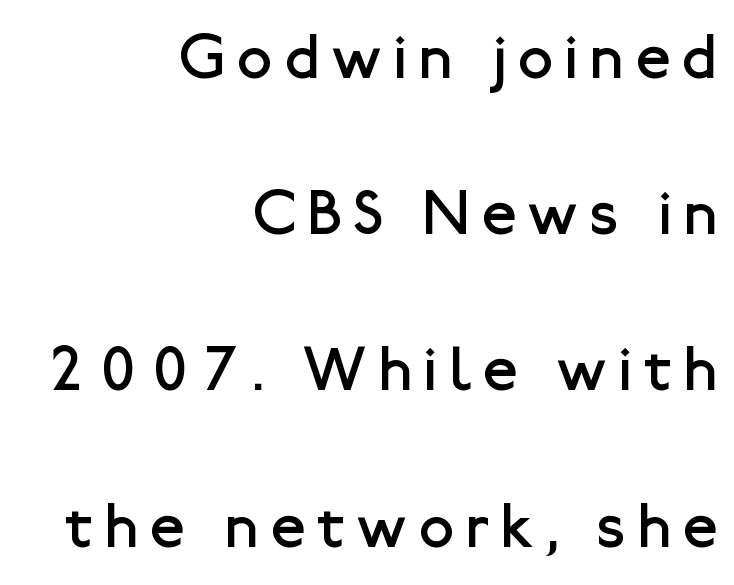
A sans-serif font was chosen for this passage. The specimen reads as upright at a glance. The font sits on the lighter half of the weight spectrum, regular included. Line ends are locked; line starts wander.
